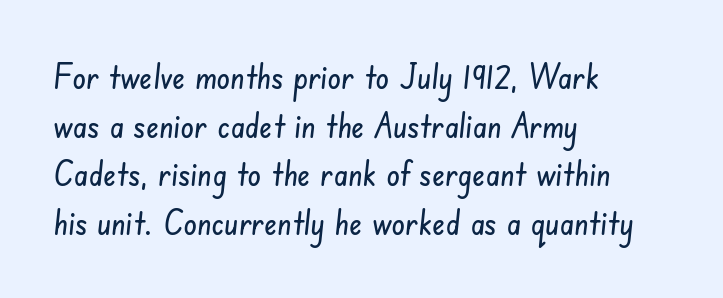
Type without underlining. Does the leading feel generous? No, just average. Between one letter and the next there's only the usual sliver of space. Character widths vary here, with narrow letters taking less room than wide ones. Line beginnings align vertically; line endings do not.
